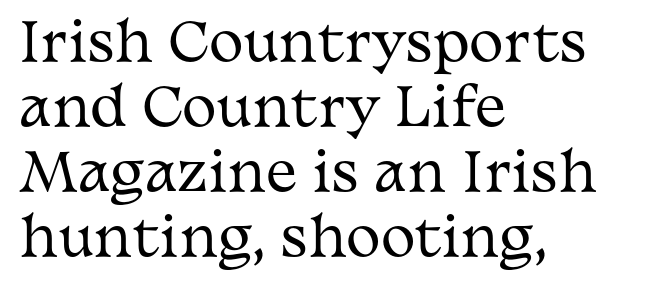
Only glyphs here, with clear space below each row. The face used here is proportionally spaced, like ordinary book or web type. The rows are spaced the way most documents space them. No extra tracking has been applied to these lines. Heaviness? Minimal to ordinary, like unemphasized prose. Quick note: not italic, upright.
